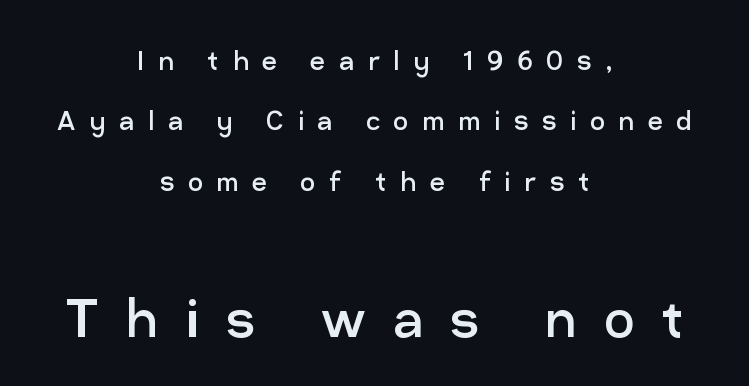
One-word summary of the alignment: center. The passage shown begins with its smaller block and ends with its larger one. Look at the bottom of the vertical strokes: they stop flat, with no serifs. Compared with a typical body face, this is equally light or lighter still.
